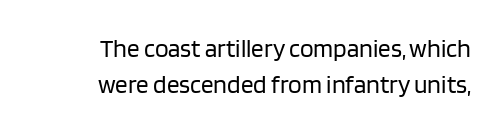
{"italic": "no", "bold": "no", "underline": "no", "line_spacing": "normal", "line_spacing_ratio": 1.45, "letter_spacing": "normal", "letter_spacing_em": 0.0, "glyph_px": 25}
